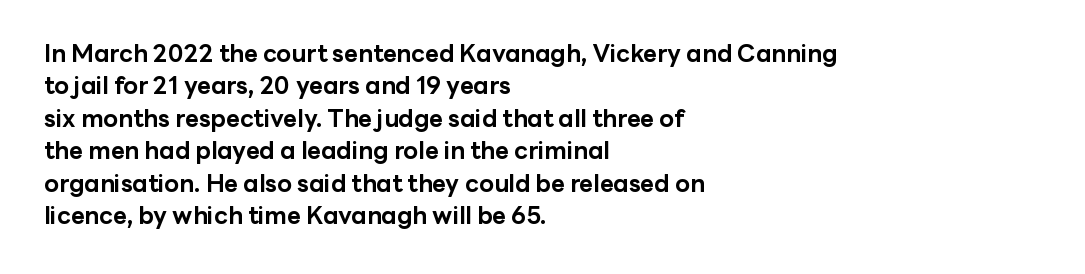
Whoever set this chose a conventional vertical rhythm. Emphasis by weight is at full strength: bold. The setting favours the left margin, as ordinary paragraphs usually do. Glance below the letters and you will spot only blank space. Rendered with straight, roman letterforms.
